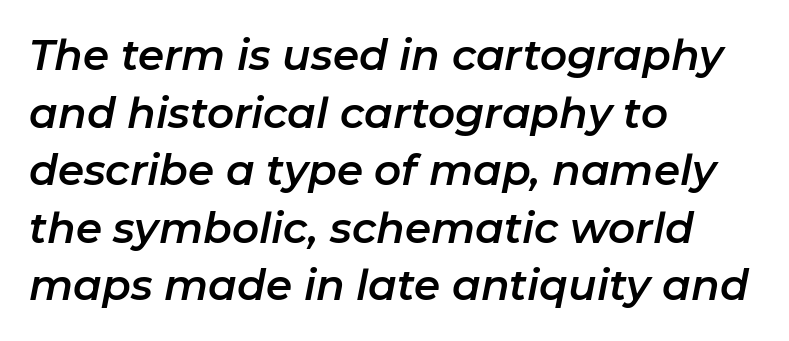
Vertical spacing — default. The letters sit at their default tracking, neither squeezed nor spread. Horizontal alignment here is leftward, the default for most running prose. This sample has the flowing, uneven cadence of proportional lettering.
